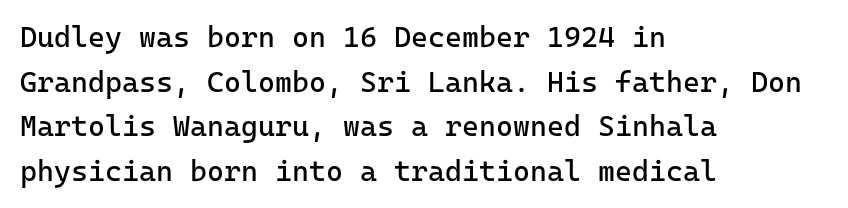
The image shows 29 px regular-weight sans-serif type, upright; set left-aligned, normal line spacing (1.54x), normal letter spacing, not underlined; low stroke contrast and a medium x-height.
